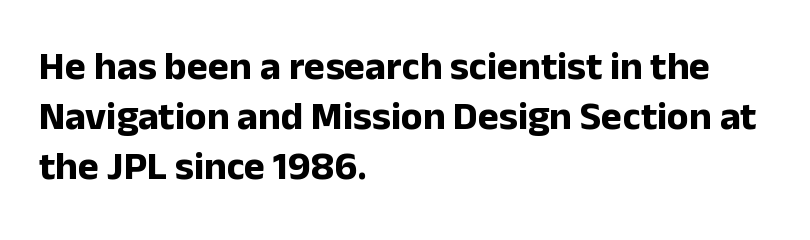
Looks like regular typesetting: each glyph gets only the width it needs. The rendering uses a moderate line-height, typical for paragraphs. Upright lettering throughout. Descenders are the only things crossing below the line. How are the letters spaced? Ordinarily, with no added tracking.
